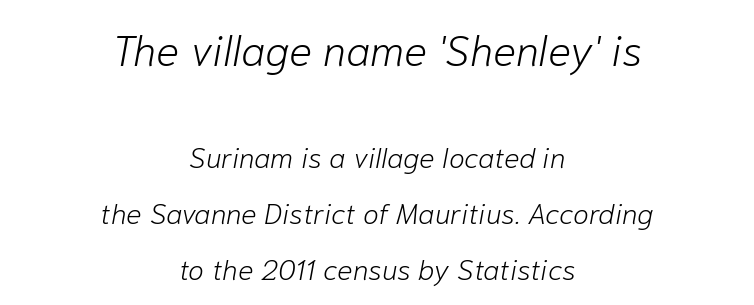
{"italic": "yes", "lean": "right", "slant_degrees": 10, "bold": "no", "weight": "light", "width": "normal", "stroke_contrast": "low", "x_height": "medium", "monospaced": "no", "underline": "no", "align": "center", "line_spacing": "loose", "line_spacing_ratio": 1.93, "letter_spacing": "normal", "letter_spacing_em": 0.0, "larger_block": "first", "size_ratio": 1.48, "glyph_px": 43}
